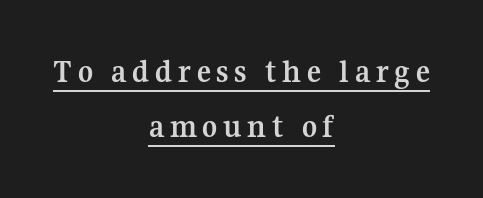
The image shows 33 px semibold serif type, upright; set centered, normal line spacing (1.66x), underlined; medium stroke contrast and a medium x-height.
